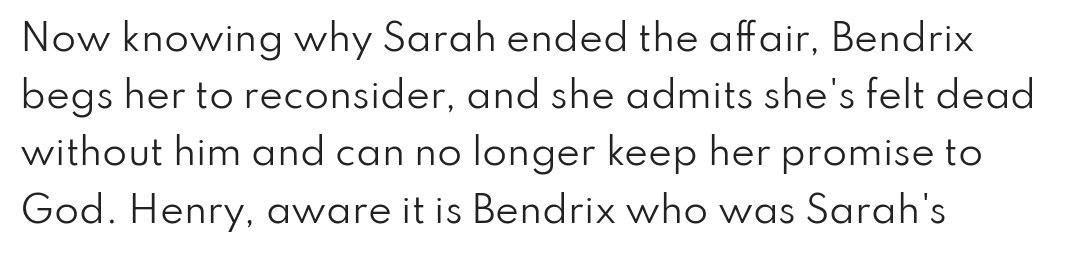
These lines were composed using upright roman letters. The letters sit at their default tracking, neither squeezed nor spread. This sample uses a sans-serif face. The gap between lines stays unmarked. Every row of glyphs begins at an identical x-position on the left.
